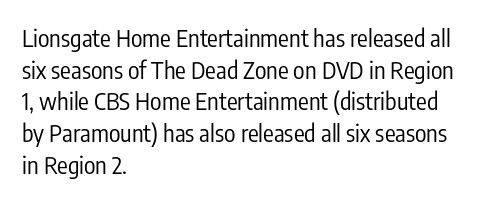
{"italic": "no", "bold": "no", "underline": "no", "align": "left", "line_spacing": "normal", "line_spacing_ratio": 1.32, "letter_spacing": "normal", "letter_spacing_em": 0.0, "glyph_px": 24}
